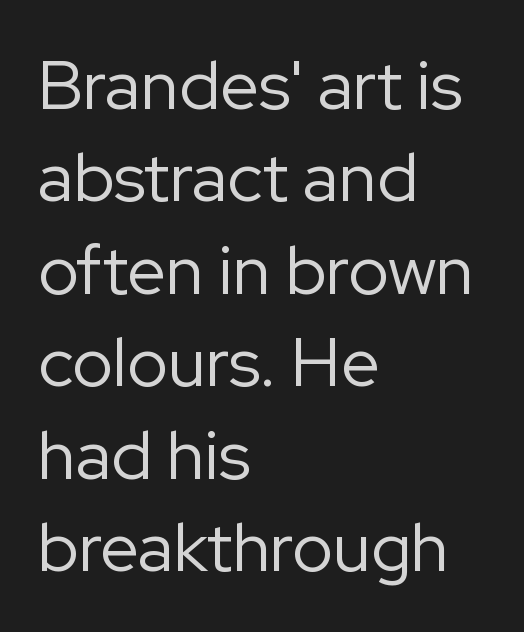
{"serif": "no", "italic": "no", "bold": "no", "weight": "regular", "width": "normal", "stroke_contrast": "low", "x_height": "medium", "monospaced": "no", "underline": "no", "align": "left", "line_spacing": "normal", "line_spacing_ratio": 1.34, "letter_spacing": "normal", "letter_spacing_em": 0.0, "glyph_px": 69}
